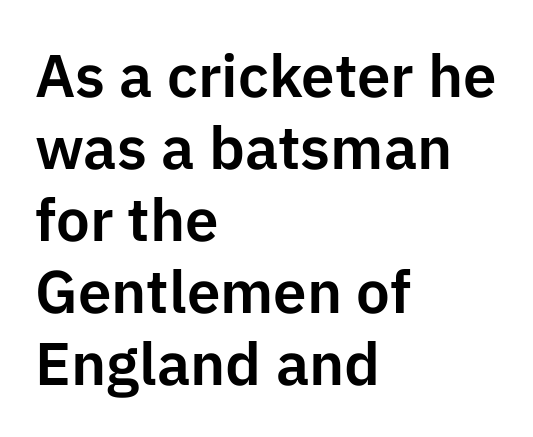
The image shows 60 px sans-serif type, upright; set left-aligned, line spacing 1.2x, normal letter spacing, not underlined; low stroke contrast and a medium x-height.
